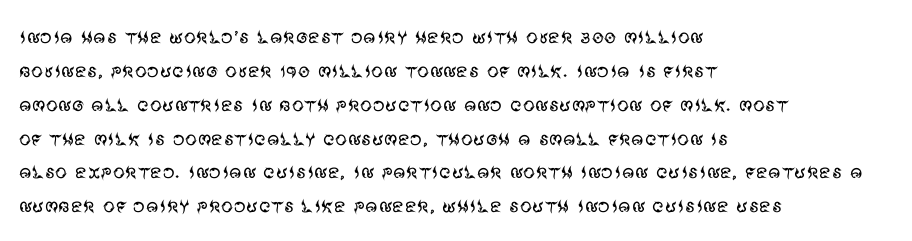
Decoration check: the copy has no underline. Teacher's note: observe the even left margin — that is flush-left alignment. Interline gaps are of average width in this sample. No chunkiness to these letters — they're not bold. These lines were composed using upright roman letters.
